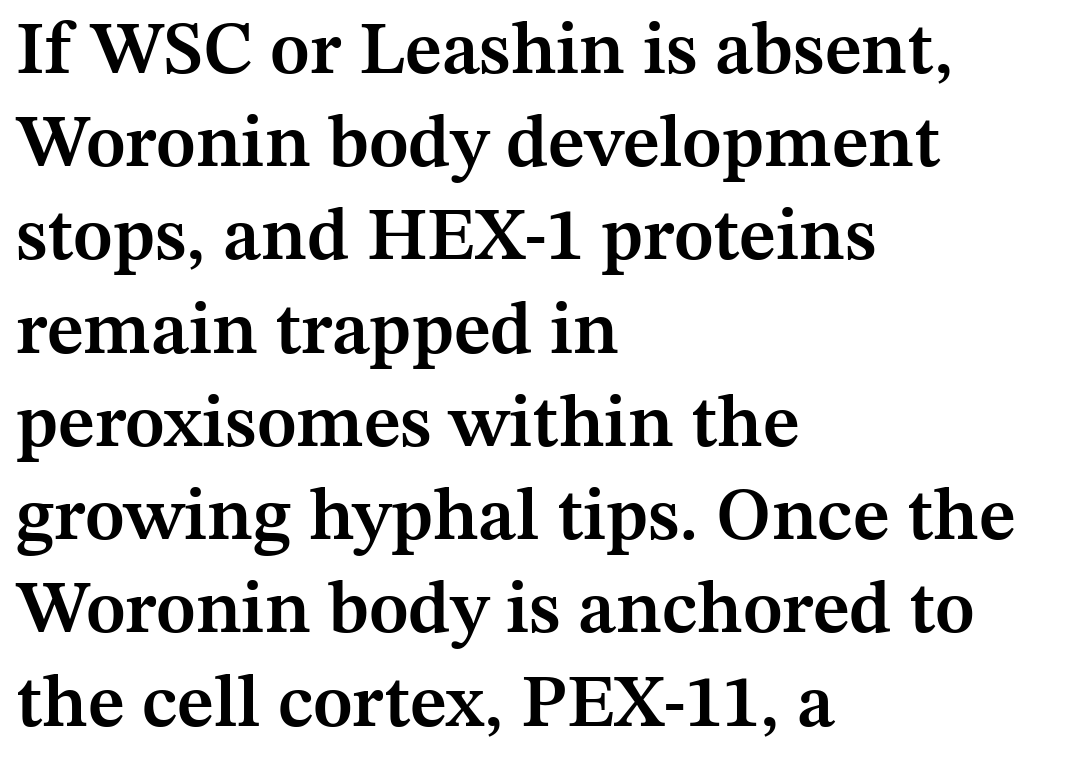
The image shows 74 px semibold serif type, upright; set left-aligned, normal line spacing (1.26x), normal letter spacing, not underlined; medium stroke contrast and a medium x-height.
